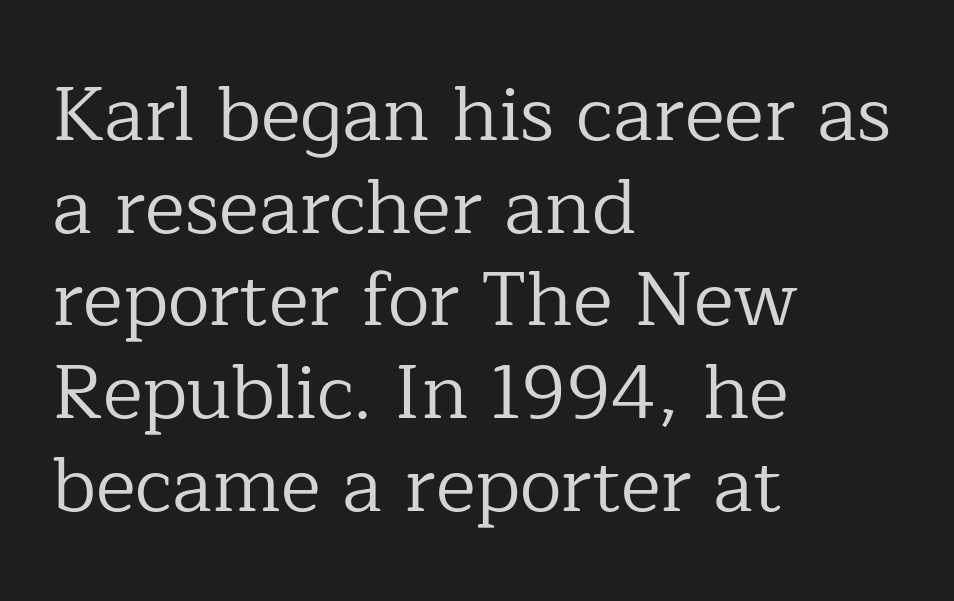
Plain, unruled lines of type. The rendering anchors every line to the left-hand side. Look at the bottom of the vertical strokes: they flare into serifs here. The font sits on the lighter half of the weight spectrum, regular included.
